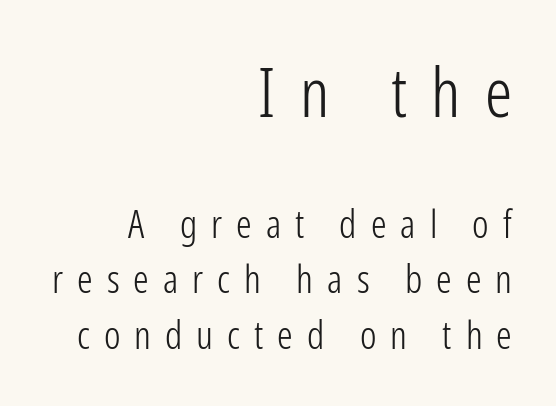
Q: Is the text bold? A: No.
Q: Is the text italic (slanted)? A: No, it is upright.
Q: Is the typeface a serif or a sans-serif typeface? A: Sans-serif.
Q: Is the text underlined? A: No.
Q: How is the paragraph aligned? A: Right-aligned.
Q: Is the spacing between letters normal or unusually wide? A: Unusually wide.
Q: Is the spacing between lines tight, normal or loose? A: Normal.
Q: Which block of text is set in a larger size, the first (top) or the second (bottom)? A: The first (top) one.
Q: Width (condensed, normal, or wide)? A: Condensed.
Q: Stroke contrast? A: Low.
Q: x-height? A: Medium.
Q: Monospaced? A: No.
